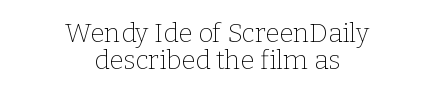
{"italic": "no", "bold": "no", "underline": "no", "align": "center", "line_spacing": "tight", "line_spacing_ratio": 1.04, "letter_spacing": "normal", "letter_spacing_em": 0.0, "glyph_px": 26}
